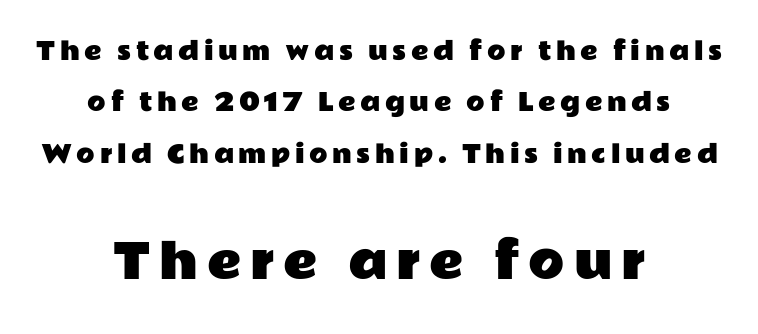
Q: Is the text italic (slanted)? A: No, it is upright.
Q: Is the typeface a serif or a sans-serif typeface? A: Sans-serif.
Q: Is the text underlined? A: No.
Q: How is the paragraph aligned? A: Centered.
Q: Is the spacing between lines tight, normal or loose? A: Loose.
Q: Which block of text is set in a larger size, the first (top) or the second (bottom)? A: The second (bottom) one.
Q: Width (condensed, normal, or wide)? A: Wide.
Q: Stroke contrast? A: Low.
Q: x-height? A: Medium.
Q: Monospaced? A: No.
